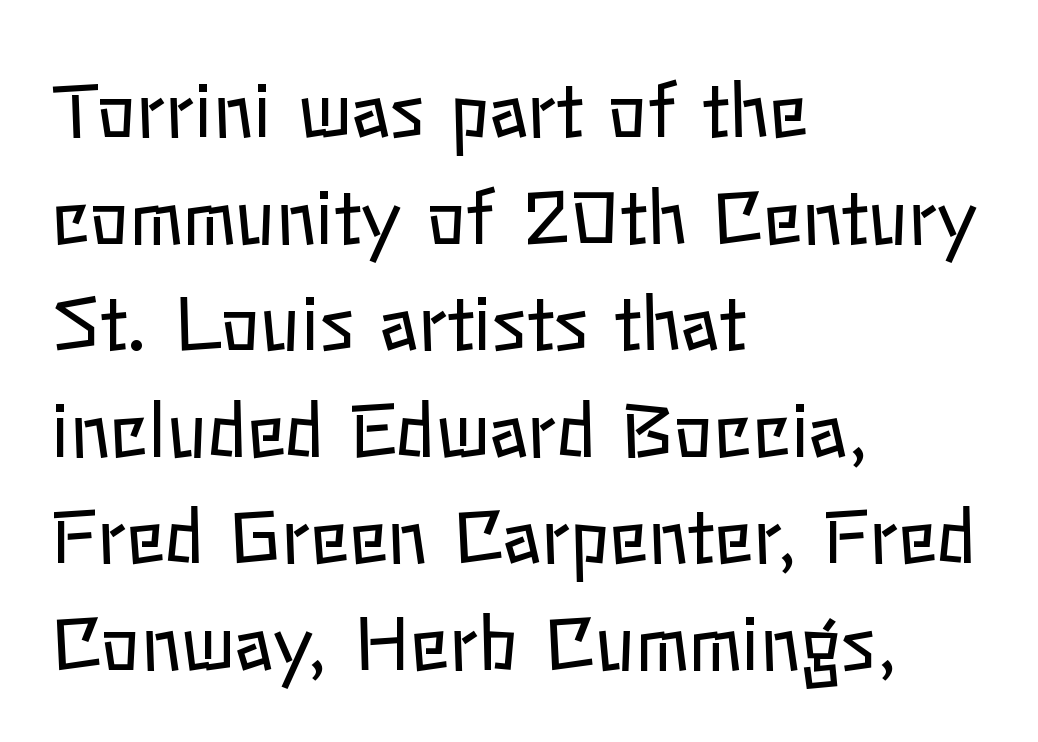
{"italic": "no", "bold": "no", "weight": "regular", "width": "normal", "stroke_contrast": "low", "x_height": "medium", "monospaced": "no", "underline": "no", "align": "left", "line_spacing": "normal", "line_spacing_ratio": 1.46, "letter_spacing": "normal", "letter_spacing_em": 0.0, "glyph_px": 73}
